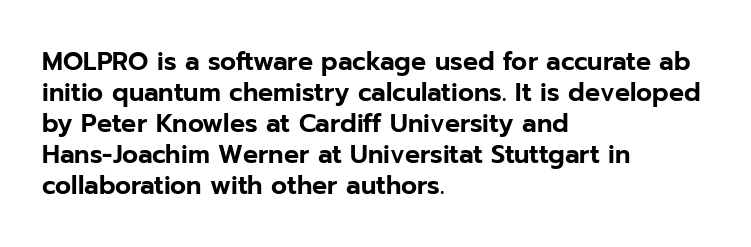
{"italic": "no", "underline": "no", "align": "left", "line_spacing_ratio": 1.24, "letter_spacing": "normal", "letter_spacing_em": 0.0, "glyph_px": 25}
